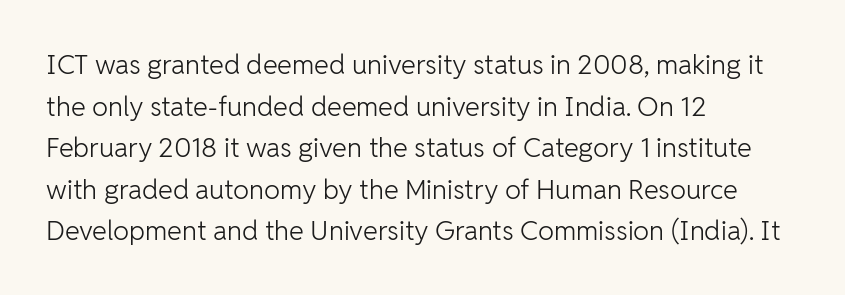
Q: Is the text bold? A: No.
Q: Is the text italic (slanted)? A: No, it is upright.
Q: Is the text underlined? A: No.
Q: How is the paragraph aligned? A: Left-aligned.
Q: Is the spacing between letters normal or unusually wide? A: Normal.
Q: Is the spacing between lines tight, normal or loose? A: Normal.
